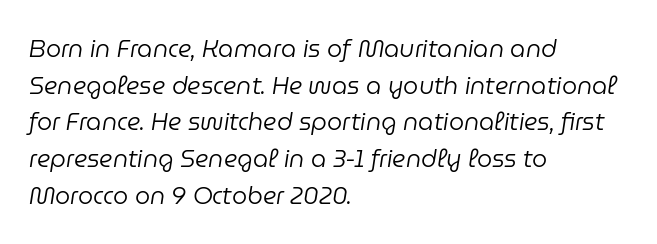
An italicized treatment has been applied to the whole sample. The horizontal fit of the characters is conventional and even. Bold? No — there's no thickening of the strokes. Line spacing here is normal. Only glyphs here, with clear space below each row.
